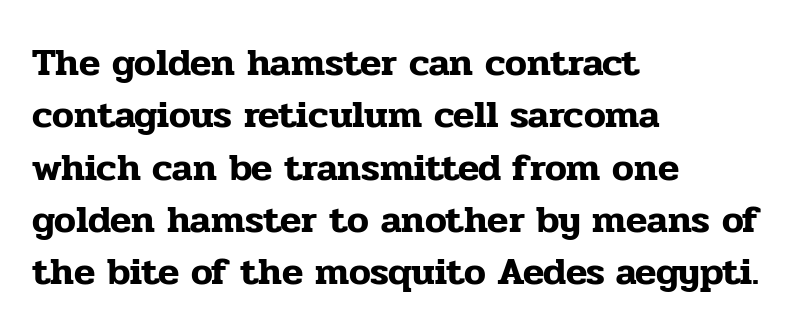
Q: Is the text italic (slanted)? A: No, it is upright.
Q: Is the typeface a serif or a sans-serif typeface? A: Serif.
Q: Is the text underlined? A: No.
Q: How is the paragraph aligned? A: Left-aligned.
Q: Is the spacing between letters normal or unusually wide? A: Normal.
Q: Is the spacing between lines tight, normal or loose? A: Normal.
Q: Width (condensed, normal, or wide)? A: Normal.
Q: Stroke contrast? A: Low.
Q: x-height? A: Medium.
Q: Monospaced? A: No.
